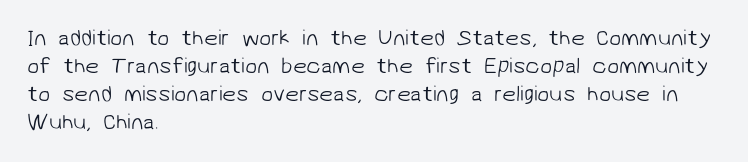
Q: Is the text bold? A: No.
Q: Is the text underlined? A: No.
Q: How is the paragraph aligned? A: Left-aligned.
Q: Is the spacing between letters normal or unusually wide? A: Normal.
Q: Is the spacing between lines tight, normal or loose? A: Normal.
